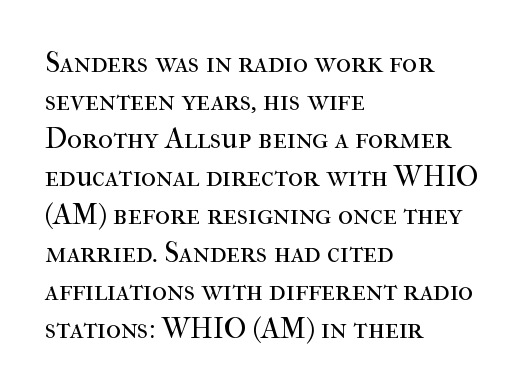
Q: Is the text bold? A: No.
Q: Is the text italic (slanted)? A: No, it is upright.
Q: Is the typeface a serif or a sans-serif typeface? A: Serif.
Q: Is the text underlined? A: No.
Q: How is the paragraph aligned? A: Left-aligned.
Q: Is the spacing between letters normal or unusually wide? A: Normal.
Q: Is the spacing between lines tight, normal or loose? A: Normal.
Q: Width (condensed, normal, or wide)? A: Normal.
Q: Stroke contrast? A: High.
Q: x-height? A: Medium.
Q: Monospaced? A: No.
